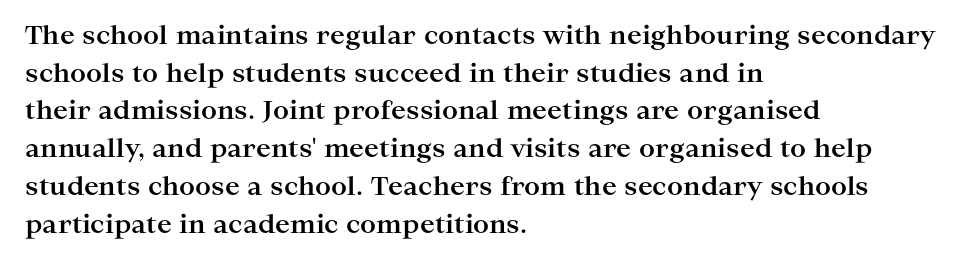
The image shows 25 px bold type, upright; set left-aligned, normal line spacing (1.51x), normal letter spacing, not underlined.
